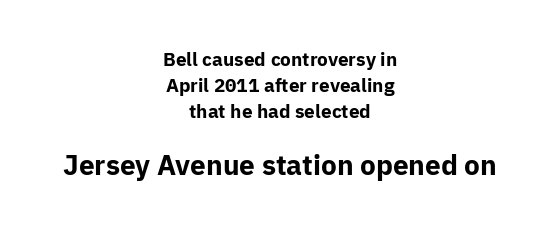
Q: Is the text bold? A: Yes.
Q: Is the text italic (slanted)? A: No, it is upright.
Q: Is the typeface a serif or a sans-serif typeface? A: Sans-serif.
Q: Is the text underlined? A: No.
Q: How is the paragraph aligned? A: Centered.
Q: Is the spacing between letters normal or unusually wide? A: Normal.
Q: Is the spacing between lines tight, normal or loose? A: Normal.
Q: Which block of text is set in a larger size, the first (top) or the second (bottom)? A: The second (bottom) one.
Q: Width (condensed, normal, or wide)? A: Normal.
Q: Stroke contrast? A: Low.
Q: x-height? A: Medium.
Q: Monospaced? A: No.
